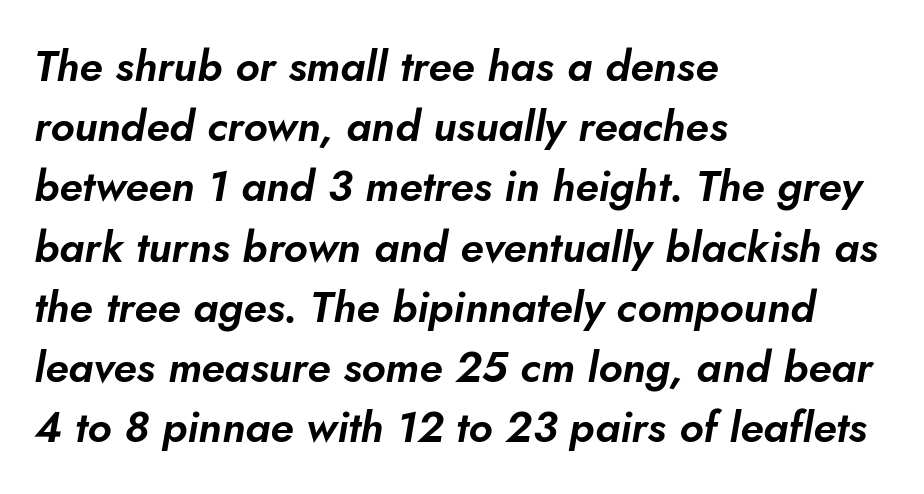
This block has exactly the height ordinary leading produces. This rendering uses left alignment, leaving the right contour irregular. The passage shown has conventional tracking throughout. An italicized treatment has been applied to the whole sample. Just letters on the line, the space beneath them empty. Looks like regular typesetting: each glyph gets only the width it needs.
